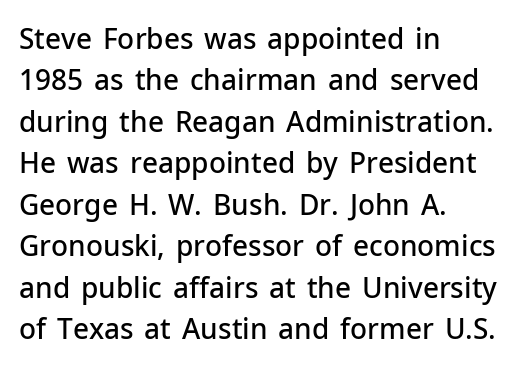
Q: Is the text bold? A: Semi-bold.
Q: Is the text italic (slanted)? A: No, it is upright.
Q: Is the typeface a serif or a sans-serif typeface? A: Sans-serif.
Q: Is the text underlined? A: No.
Q: How is the paragraph aligned? A: Left-aligned.
Q: Is the spacing between letters normal or unusually wide? A: Normal.
Q: Is the spacing between lines tight, normal or loose? A: Normal.
Q: Width (condensed, normal, or wide)? A: Normal.
Q: Stroke contrast? A: Low.
Q: x-height? A: Medium.
Q: Monospaced? A: No.
